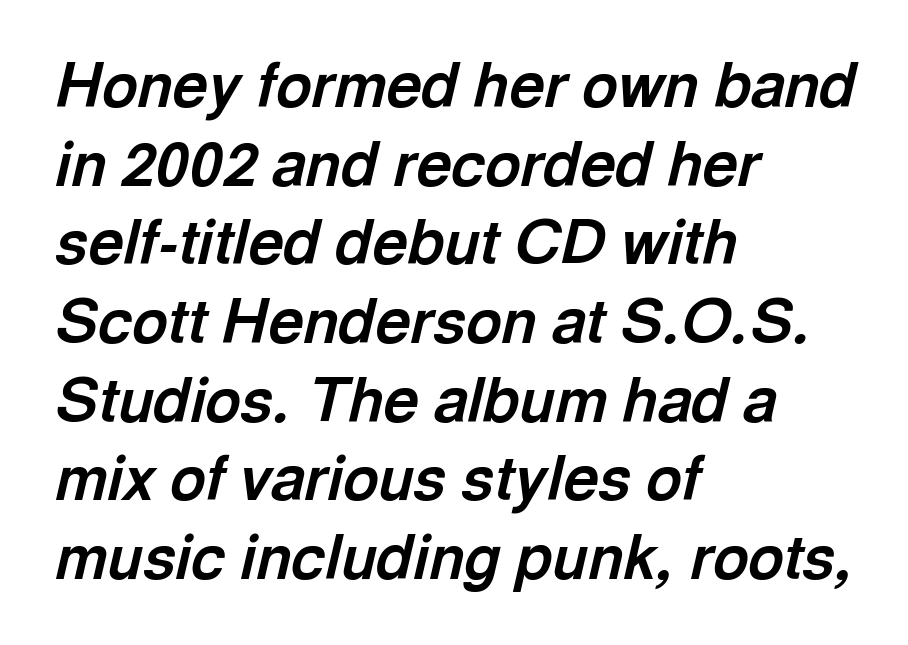
The image shows 61 px bold type, italic (leaning right); set left-aligned, normal line spacing (1.29x), normal letter spacing, not underlined; a medium x-height.
